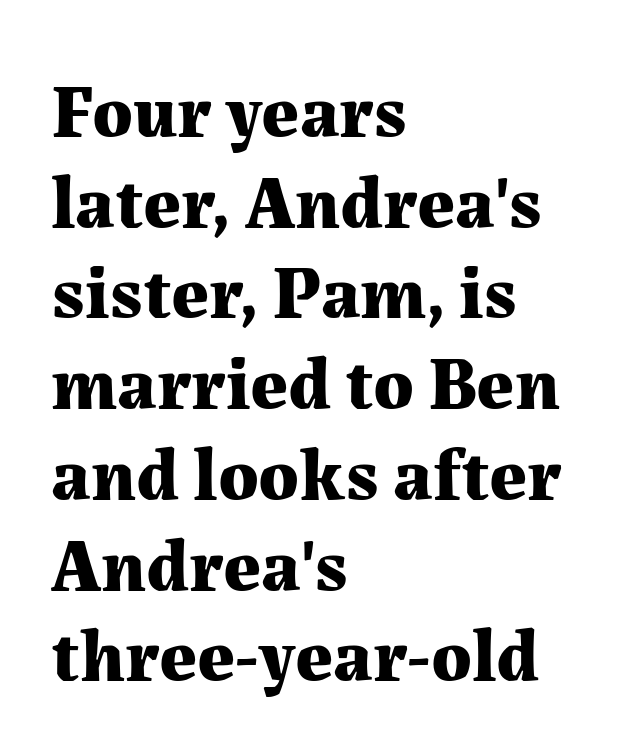
Each line starts at the same left margin while the right side varies. Unlike italic type, these characters show no tilt at all. You could not count columns in this text — the font is proportionally spaced. The typesetting leans heavy: a genuine bold. Descenders are the only things crossing below the line.
